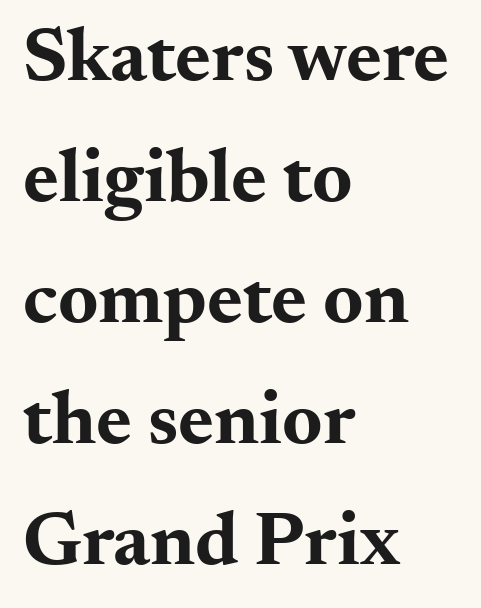
Weight check: bold — yes, fully. These lines are set flush left with a ragged right edge. To sum up the face: it has serifs. Tracking here is standard; glyphs follow each other at the usual distance. Letters rest on an invisible, unmarked baseline.
